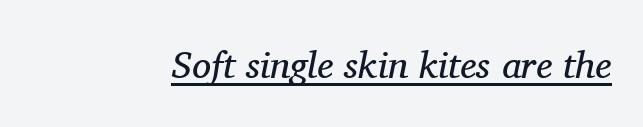
Q: Is the text bold? A: No.
Q: Is the text italic (slanted)? A: Yes, it leans right by about 11 degrees.
Q: Is the typeface a serif or a sans-serif typeface? A: Serif.
Q: Is the text underlined? A: Yes.
Q: Is the spacing between letters normal or unusually wide? A: Normal.
Q: Width (condensed, normal, or wide)? A: Normal.
Q: Stroke contrast? A: Medium.
Q: x-height? A: Medium.
Q: Monospaced? A: No.
